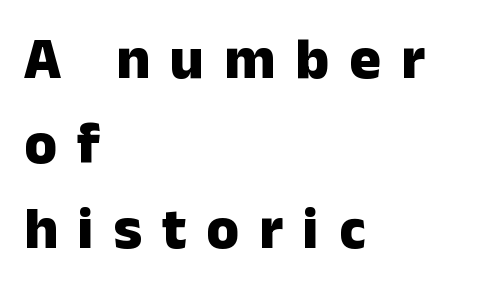
{"serif": "no", "italic": "no", "bold": "yes", "weight": "heavy", "width": "normal", "stroke_contrast": "low", "x_height": "medium", "monospaced": "no", "underline": "no", "align": "left", "line_spacing": "normal", "line_spacing_ratio": 1.44, "letter_spacing": "wide", "letter_spacing_em": 0.34, "glyph_px": 59}
